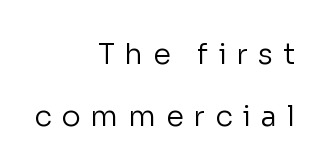
Short note: letters widely spaced. Regarding serifs, this sample does without them. The words here are not underlined. A great deal of white space separates one row of letters from the next. The paragraph has a hard right edge and a soft left edge. Do the characters align in a grid? No, the font is proportional.
